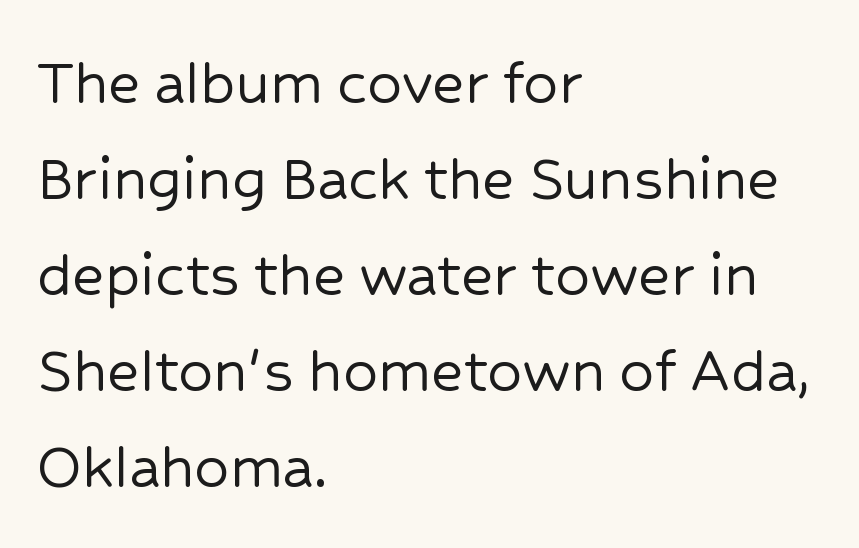
{"serif": "no", "italic": "no", "width": "normal", "stroke_contrast": "low", "x_height": "medium", "monospaced": "no", "underline": "no", "align": "left", "line_spacing": "normal", "line_spacing_ratio": 1.39, "letter_spacing": "normal", "letter_spacing_em": 0.0, "glyph_px": 69}
